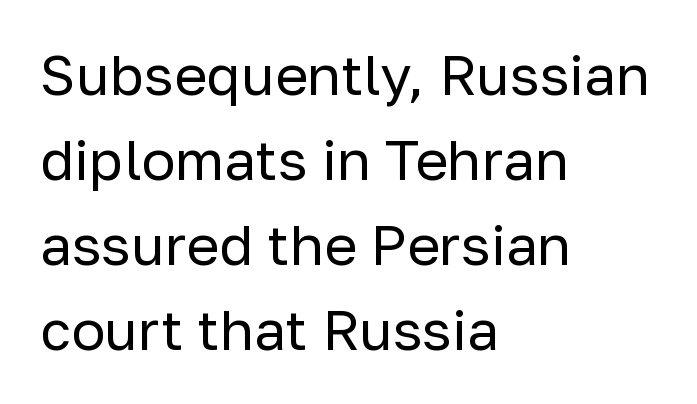
{"serif": "no", "italic": "no", "bold": "no", "weight": "regular", "width": "normal", "stroke_contrast": "low", "x_height": "medium", "monospaced": "no", "underline": "no", "align": "left", "line_spacing": "normal", "line_spacing_ratio": 1.52, "letter_spacing": "normal", "letter_spacing_em": 0.0, "glyph_px": 56}
